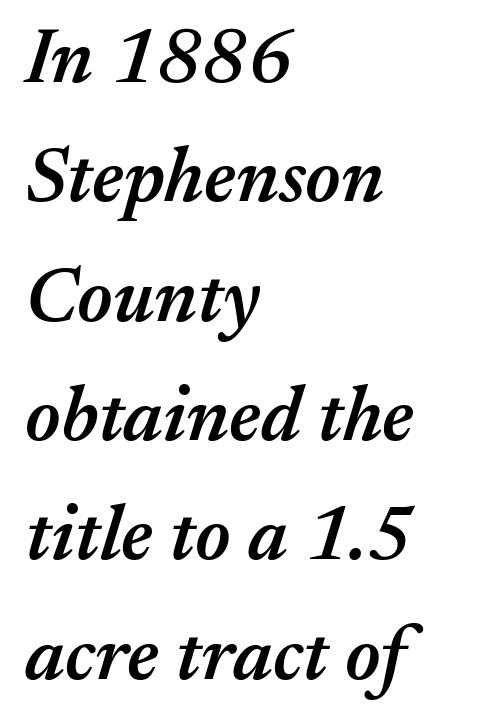
The image shows 77 px semibold type, italic (leaning right); set left-aligned, normal line spacing (1.55x), normal letter spacing, not underlined; medium stroke contrast and a medium x-height.
